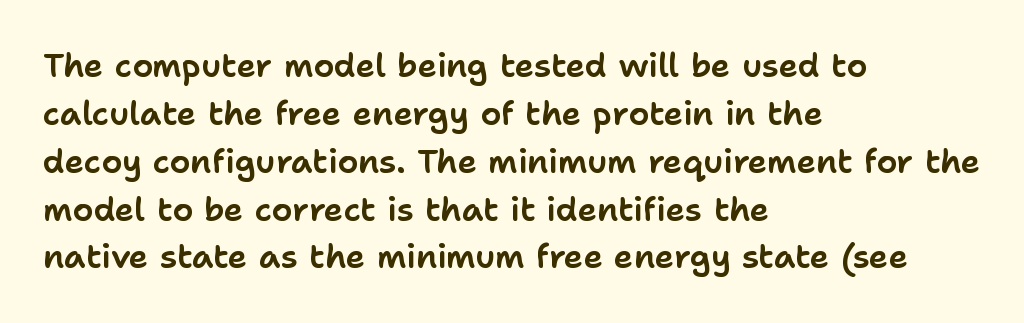
{"serif": "no", "italic": "no", "width": "normal", "stroke_contrast": "low", "x_height": "medium", "monospaced": "no", "underline": "no", "align": "left", "line_spacing": "normal", "line_spacing_ratio": 1.45, "letter_spacing": "normal", "letter_spacing_em": 0.0, "glyph_px": 33}
